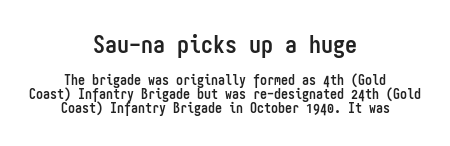
Q: Is the text bold? A: Yes.
Q: Is the text italic (slanted)? A: No, it is upright.
Q: Is the text underlined? A: No.
Q: How is the paragraph aligned? A: Centered.
Q: Is the spacing between letters normal or unusually wide? A: Normal.
Q: Is the spacing between lines tight, normal or loose? A: Tight.
Q: Which block of text is set in a larger size, the first (top) or the second (bottom)? A: The first (top) one.
